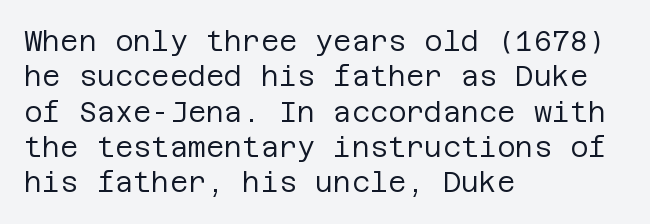
In terms of letterform style, serifs are entirely absent. The strip under each line holds only bare page. The weight would be labelled regular, book, light, or lighter still. Does the lettering tilt? It doesn't — this is upright.
